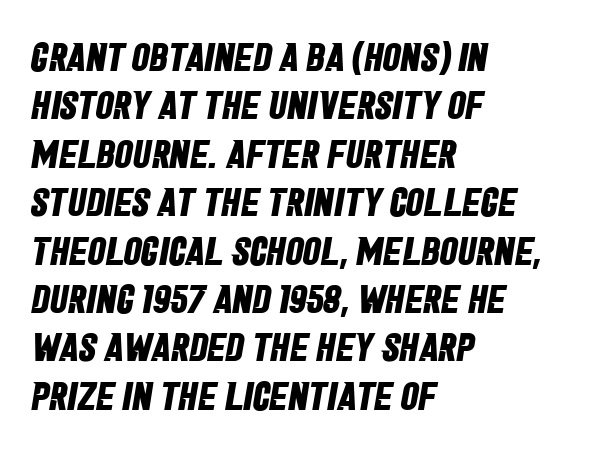
The image shows 40 px bold, condensed sans-serif type; set left-aligned, line spacing 1.21x, normal letter spacing, not underlined; low stroke contrast and a large x-height.
